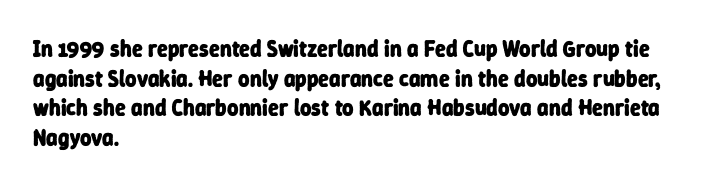
The image shows 22 px bold type; set left-aligned, normal line spacing (1.35x), normal letter spacing, not underlined.
